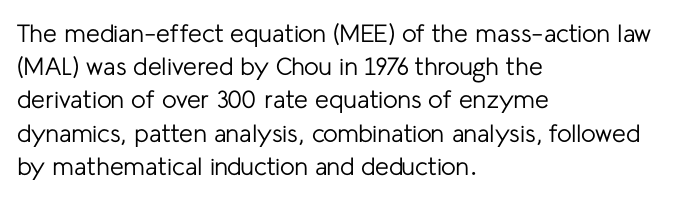
Q: Is the text bold? A: No.
Q: Is the text italic (slanted)? A: No, it is upright.
Q: Is the text underlined? A: No.
Q: How is the paragraph aligned? A: Left-aligned.
Q: Is the spacing between letters normal or unusually wide? A: Normal.
Q: Is the spacing between lines tight, normal or loose? A: Normal.
